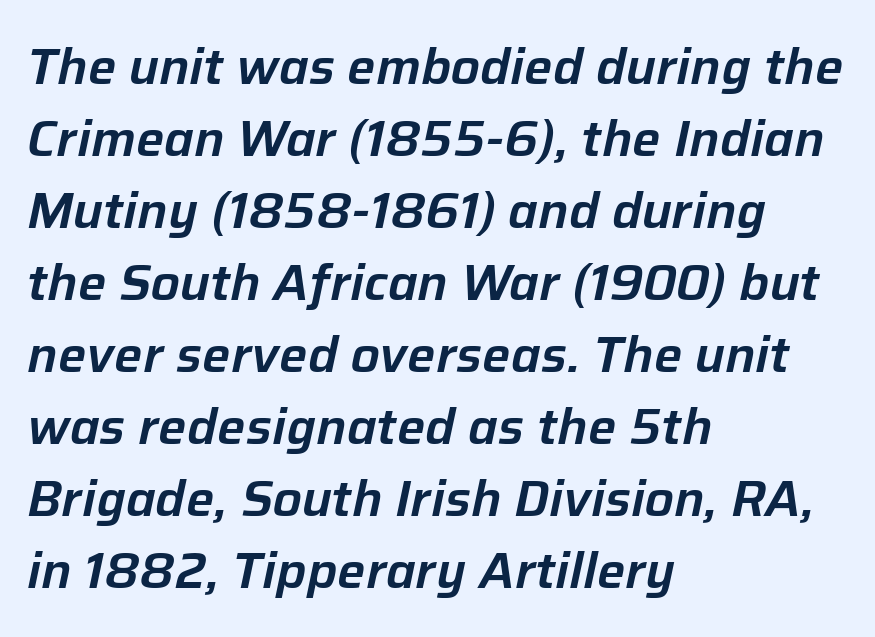
{"italic": "yes", "lean": "right", "slant_degrees": 12, "width": "normal", "stroke_contrast": "low", "x_height": "medium", "monospaced": "no", "underline": "no", "align": "left", "line_spacing": "normal", "line_spacing_ratio": 1.44, "letter_spacing": "normal", "letter_spacing_em": 0.0, "glyph_px": 50}
